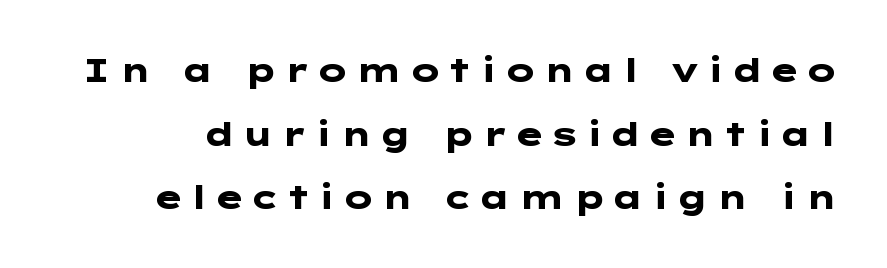
Q: Is the text bold? A: Yes.
Q: Is the text italic (slanted)? A: No, it is upright.
Q: Is the typeface a serif or a sans-serif typeface? A: Sans-serif.
Q: Is the text underlined? A: No.
Q: Is the spacing between lines tight, normal or loose? A: Loose.
Q: Width (condensed, normal, or wide)? A: Wide.
Q: Stroke contrast? A: Low.
Q: x-height? A: Medium.
